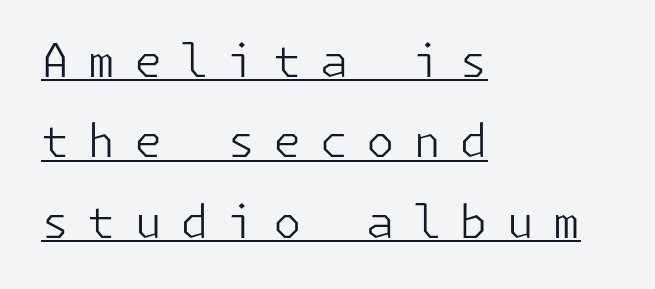
The text was rendered using a sans face with plain stroke endings. Reading down the block, your eye returns to a fixed left position each line. Caption: expanded tracking, letters set apart. Designer's note — italics off, roman on.
